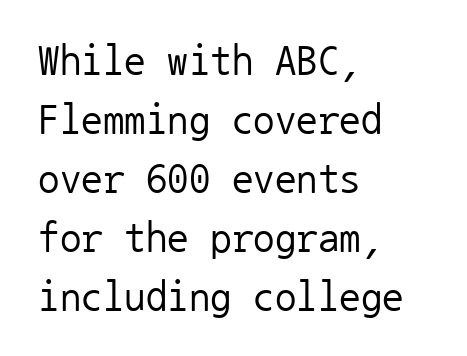
Style check: upright. Ink coverage per letter is moderate at most. A bare baseline throughout the passage. Font category for this specimen: sans-serif. Here the designer chose a console-style face with uniform glyph widths. Leading matches the norm, producing a regular column.
